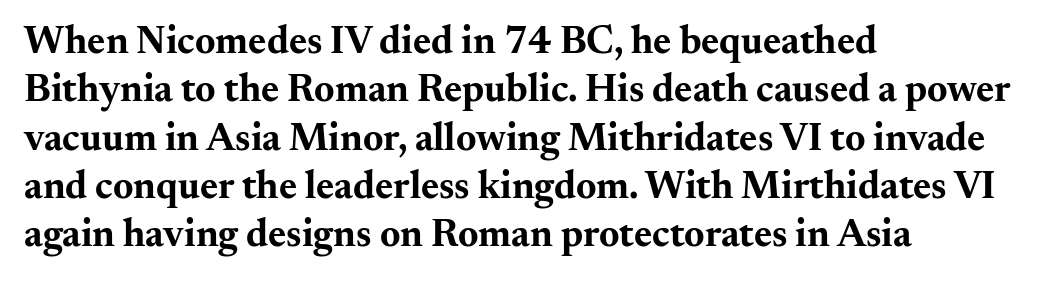
Q: Is the text bold? A: Yes.
Q: Is the text italic (slanted)? A: No, it is upright.
Q: Is the typeface a serif or a sans-serif typeface? A: Serif.
Q: Is the text underlined? A: No.
Q: How is the paragraph aligned? A: Left-aligned.
Q: Is the spacing between letters normal or unusually wide? A: Normal.
Q: Width (condensed, normal, or wide)? A: Wide.
Q: Stroke contrast? A: Medium.
Q: x-height? A: Small.
Q: Monospaced? A: No.
